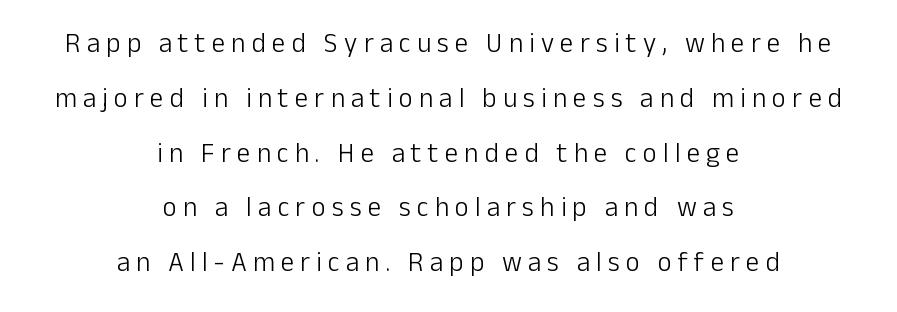
Q: Is the text bold? A: No.
Q: Is the text italic (slanted)? A: No, it is upright.
Q: Is the text underlined? A: No.
Q: How is the paragraph aligned? A: Centered.
Q: Is the spacing between letters normal or unusually wide? A: Unusually wide.
Q: Is the spacing between lines tight, normal or loose? A: Loose.
